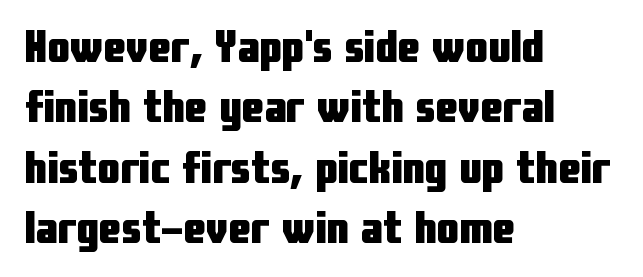
The image shows 45 px heavy, condensed sans-serif type, upright; set left-aligned, normal line spacing (1.34x), normal letter spacing, not underlined; low stroke contrast and a medium x-height.
